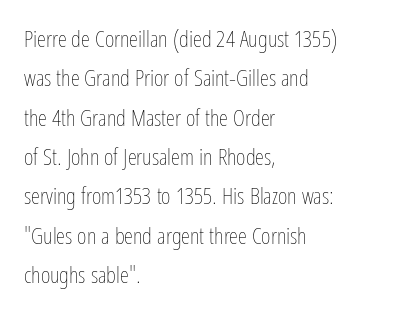
{"italic": "no", "bold": "no", "underline": "no", "align": "left", "line_spacing_ratio": 1.71, "letter_spacing": "normal", "letter_spacing_em": 0.0, "glyph_px": 23}
